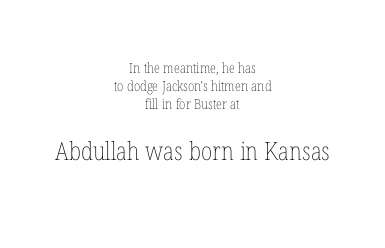
{"italic": "no", "bold": "no", "underline": "no", "align": "center", "line_spacing": "normal", "line_spacing_ratio": 1.29, "letter_spacing": "normal", "letter_spacing_em": 0.0, "larger_block": "second", "size_ratio": 1.79, "glyph_px": 25}
